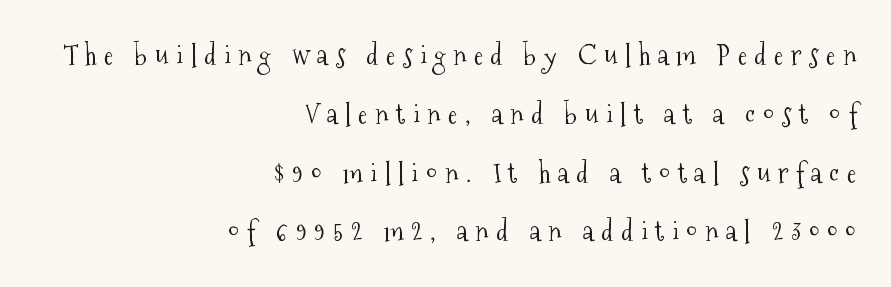
Q: Is the text bold? A: No.
Q: Is the text italic (slanted)? A: No, it is upright.
Q: Is the typeface a serif or a sans-serif typeface? A: Serif.
Q: Is the text underlined? A: No.
Q: How is the paragraph aligned? A: Right-aligned.
Q: Is the spacing between letters normal or unusually wide? A: Unusually wide.
Q: Is the spacing between lines tight, normal or loose? A: Loose.
Q: Width (condensed, normal, or wide)? A: Condensed.
Q: Stroke contrast? A: Medium.
Q: x-height? A: Medium.
Q: Monospaced? A: No.
